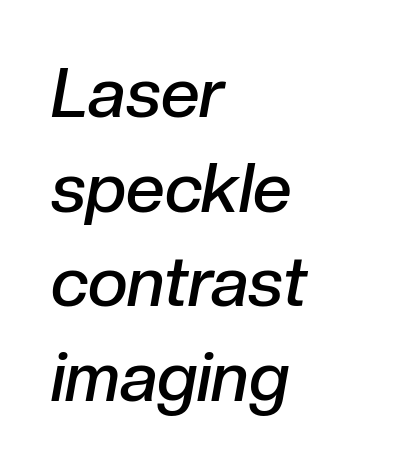
Q: Is the text bold? A: Semi-bold.
Q: Is the text italic (slanted)? A: Yes, it leans right by about 10 degrees.
Q: Is the text underlined? A: No.
Q: How is the paragraph aligned? A: Left-aligned.
Q: Is the spacing between letters normal or unusually wide? A: Normal.
Q: Is the spacing between lines tight, normal or loose? A: Normal.
Q: Width (condensed, normal, or wide)? A: Normal.
Q: Stroke contrast? A: Low.
Q: x-height? A: Medium.
Q: Monospaced? A: No.
